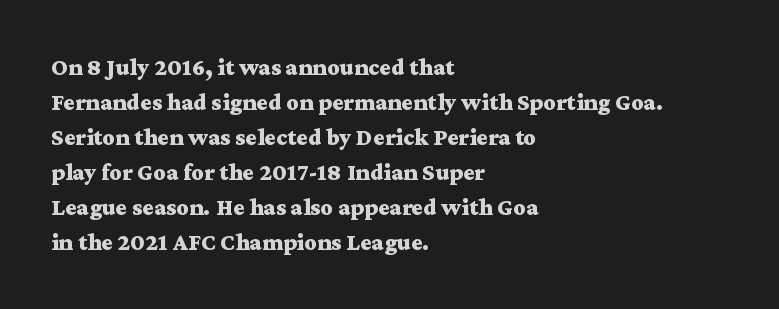
Q: Is the text bold? A: Yes.
Q: Is the text italic (slanted)? A: No, it is upright.
Q: Is the text underlined? A: No.
Q: How is the paragraph aligned? A: Left-aligned.
Q: Is the spacing between letters normal or unusually wide? A: Normal.
Q: Is the spacing between lines tight, normal or loose? A: Normal.
